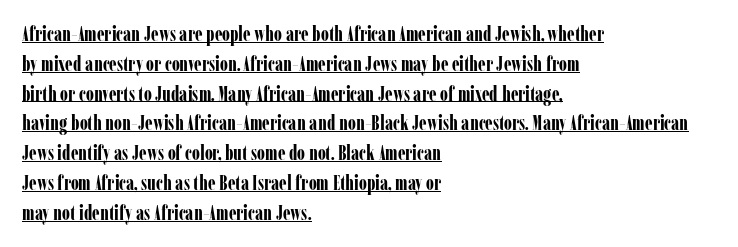
Q: Is the text bold? A: Yes.
Q: Is the text italic (slanted)? A: No, it is upright.
Q: Is the text underlined? A: Yes.
Q: How is the paragraph aligned? A: Left-aligned.
Q: Is the spacing between letters normal or unusually wide? A: Normal.
Q: Is the spacing between lines tight, normal or loose? A: Normal.
